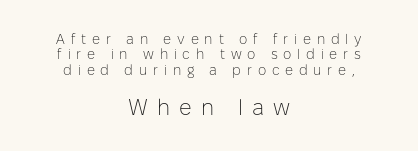
Posture: straight, roman, zero tilt. The designer gave the closing block more size than the opening block. The setting favours the middle, as headings and verse often do. Weight: in the light-to-regular range. In terms of leading, this rendering errs on the cramped side.
